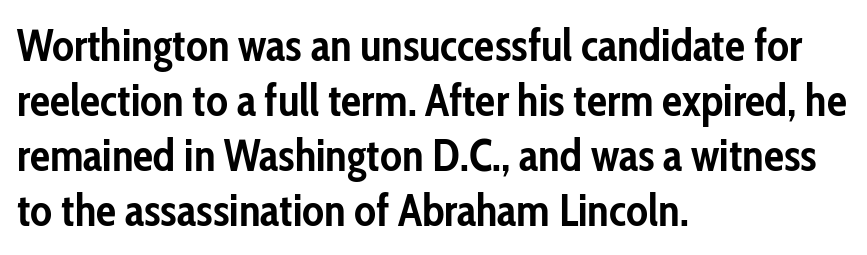
Q: Is the text bold? A: Yes.
Q: Is the text italic (slanted)? A: No, it is upright.
Q: Is the typeface a serif or a sans-serif typeface? A: Sans-serif.
Q: Is the text underlined? A: No.
Q: How is the paragraph aligned? A: Left-aligned.
Q: Is the spacing between letters normal or unusually wide? A: Normal.
Q: Width (condensed, normal, or wide)? A: Condensed.
Q: Stroke contrast? A: Low.
Q: x-height? A: Medium.
Q: Monospaced? A: No.
